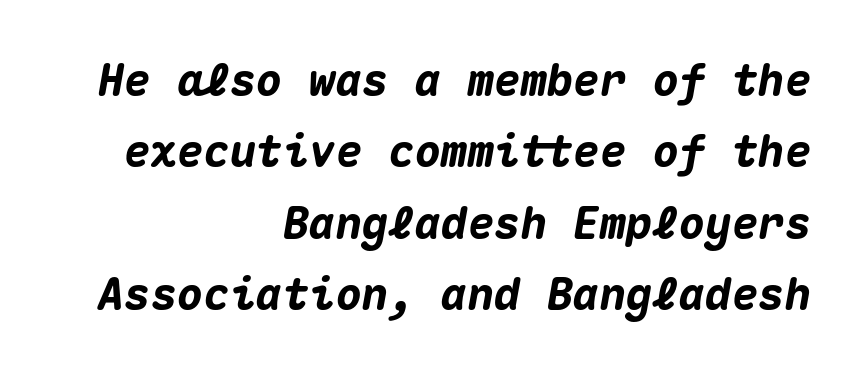
A typesetter would call this monospace, since all characters share one set width. One-word summary of the alignment: right. Words float on clear page, feet unadorned. In terms of leading, this rendering sits right in the middle. The characters look thick and weighty, a clear bold.
